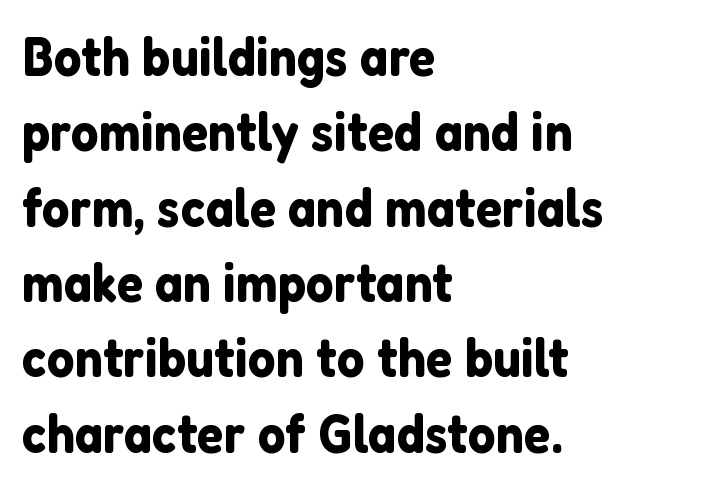
{"serif": "no", "italic": "no", "width": "normal", "stroke_contrast": "low", "x_height": "medium", "monospaced": "no", "underline": "no", "align": "left", "line_spacing": "normal", "line_spacing_ratio": 1.37, "letter_spacing": "normal", "letter_spacing_em": 0.0, "glyph_px": 55}
